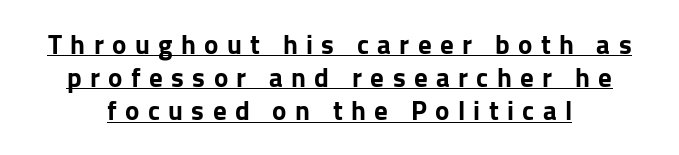
The image shows 27 px bold type, upright; set centered, line spacing 1.23x, unusually wide letter spacing (+0.31 em), underlined.
